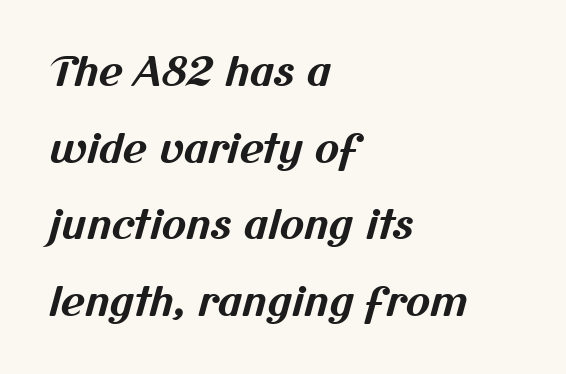
The image shows 41 px bold sans-serif type; set left-aligned, line spacing 1.87x, normal letter spacing, not underlined; medium stroke contrast and a medium x-height.
